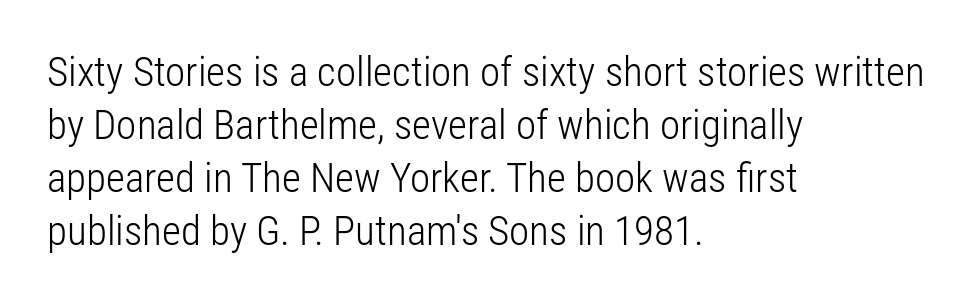
{"serif": "no", "italic": "no", "bold": "no", "weight": "light", "width": "condensed", "stroke_contrast": "low", "x_height": "medium", "monospaced": "no", "underline": "no", "align": "left", "line_spacing": "normal", "line_spacing_ratio": 1.29, "letter_spacing": "normal", "letter_spacing_em": 0.0, "glyph_px": 41}
